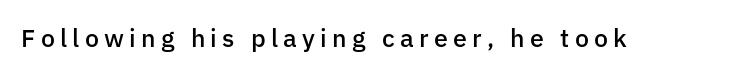
The image shows 25 px text type, upright; set unusually wide letter spacing (+0.21 em), not underlined.
